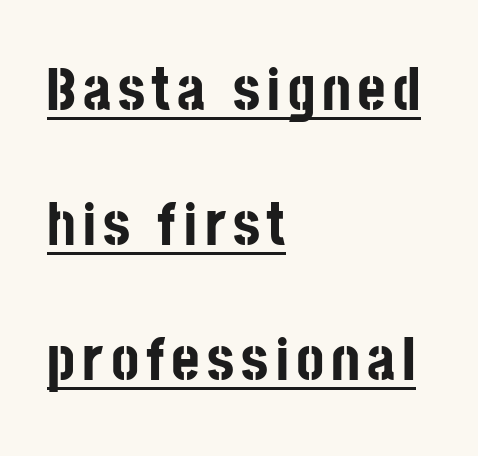
{"serif": "no", "italic": "no", "bold": "yes", "weight": "bold", "width": "condensed", "stroke_contrast": "low", "x_height": "large", "monospaced": "no", "underline": "yes", "align": "left", "line_spacing": "loose", "line_spacing_ratio": 2.21, "glyph_px": 61}
